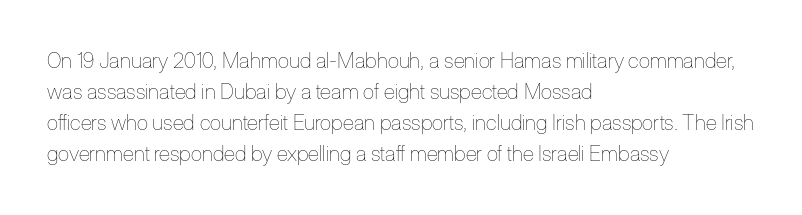
Q: Is the text bold? A: No.
Q: Is the text italic (slanted)? A: No, it is upright.
Q: Is the text underlined? A: No.
Q: How is the paragraph aligned? A: Left-aligned.
Q: Is the spacing between letters normal or unusually wide? A: Normal.
Q: Is the spacing between lines tight, normal or loose? A: Normal.
